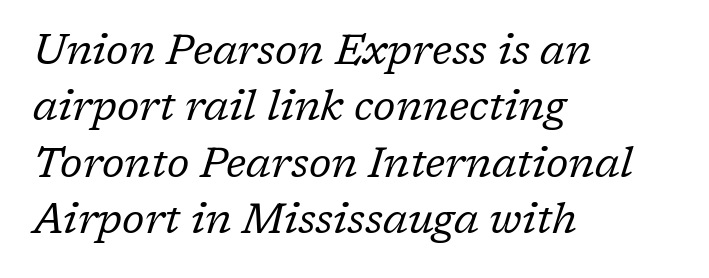
The image shows 42 px regular-weight serif type, italic (leaning right); set left-aligned, normal line spacing (1.34x), normal letter spacing, not underlined; low stroke contrast and a medium x-height.
